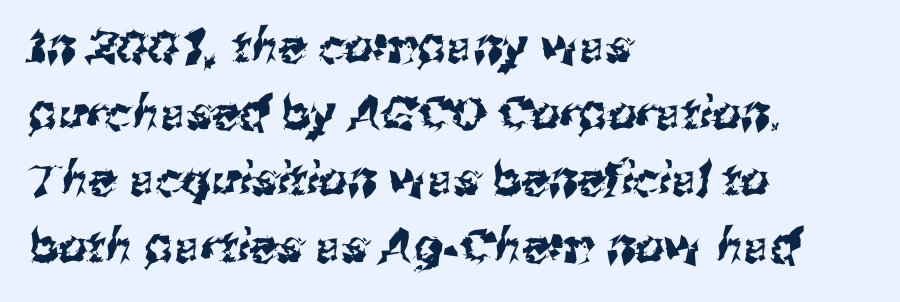
Q: Is the typeface a serif or a sans-serif typeface? A: Sans-serif.
Q: Is the text underlined? A: No.
Q: How is the paragraph aligned? A: Left-aligned.
Q: Is the spacing between letters normal or unusually wide? A: Normal.
Q: Is the spacing between lines tight, normal or loose? A: Normal.
Q: Width (condensed, normal, or wide)? A: Normal.
Q: Stroke contrast? A: Medium.
Q: x-height? A: Medium.
Q: Monospaced? A: No.
